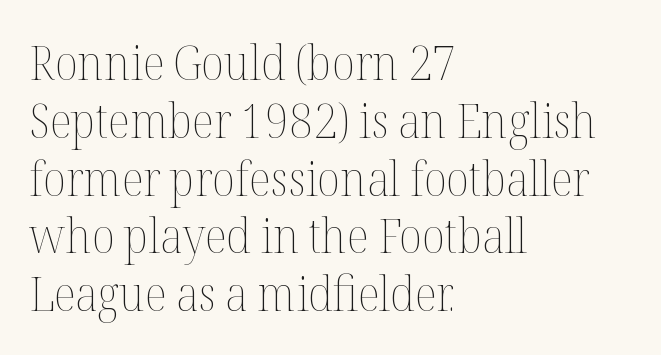
{"italic": "no", "bold": "no", "weight": "thin", "width": "normal", "stroke_contrast": "medium", "x_height": "medium", "monospaced": "no", "underline": "no", "align": "left", "line_spacing_ratio": 1.23, "letter_spacing": "normal", "letter_spacing_em": 0.0, "glyph_px": 47}
